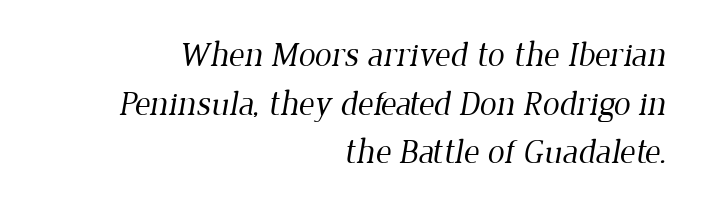
Reading down the column, the eye jumps a familiar distance to each next line. No letter is thick-stroked: the sample isn't bold. Classification — serif. Teacher's note: observe the even right margin — that is flush-right alignment. Here the designer chose a conventional face with non-uniform glyph widths. Each row of text sits above clean, open space.
